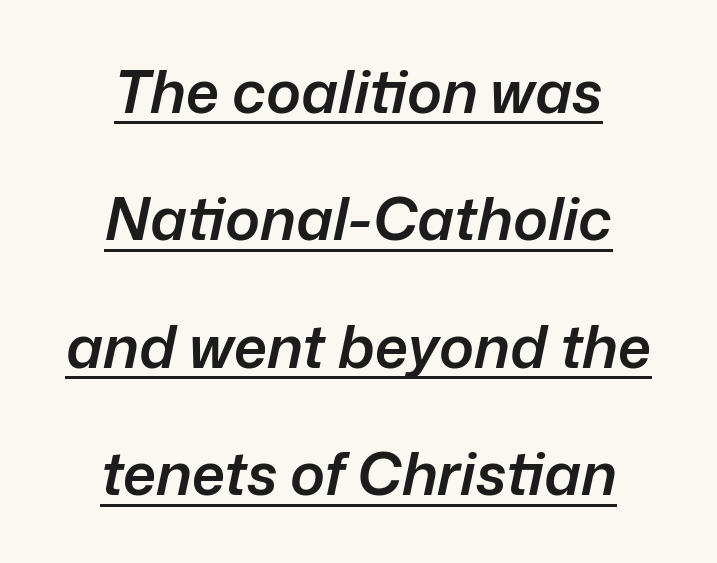
Style check: oblique. The whitespace from short lines is split evenly between both sides. Spacing verdict: proportional, widths tailored to each character. These characters rest on top of a visible drawn line. Typographic density is moderately raised because the face is semibold.
